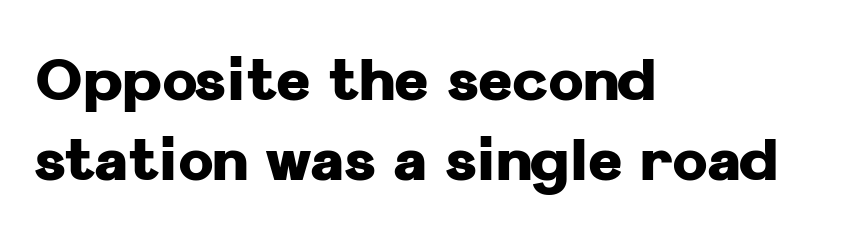
The passage shown is typed in a proportional face where columns would drift. The letters sit at their default tracking, neither squeezed nor spread. One-word summary of the alignment: left. On the weight axis this lands at bold, roughly 700. Regarding leading, the lines here are spaced in the standard way. A clean baseline with only descenders dipping below it.
